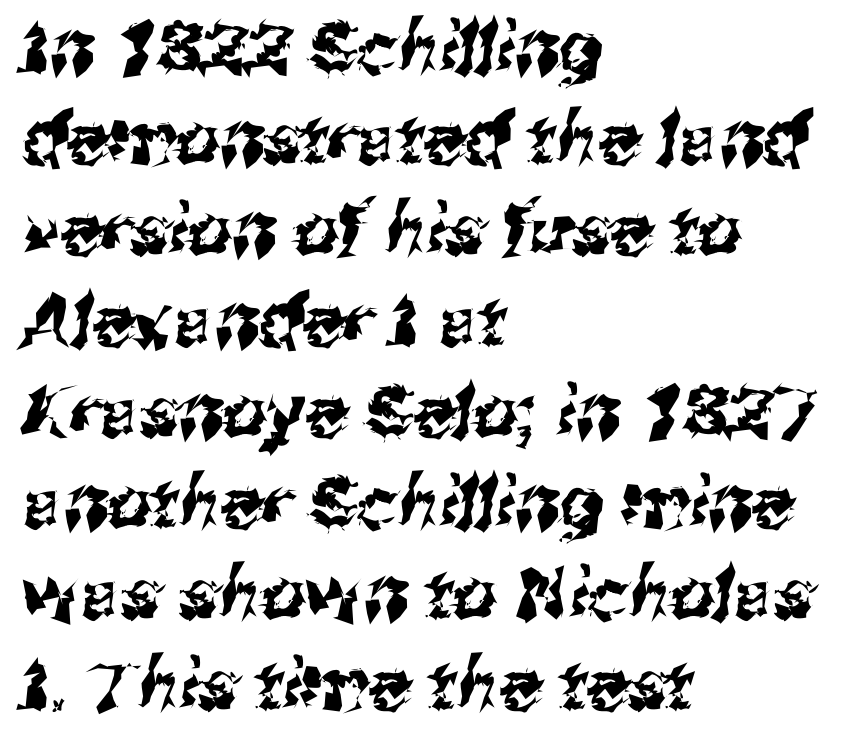
Q: Is the typeface a serif or a sans-serif typeface? A: Sans-serif.
Q: Is the text underlined? A: No.
Q: How is the paragraph aligned? A: Left-aligned.
Q: Is the spacing between letters normal or unusually wide? A: Normal.
Q: Is the spacing between lines tight, normal or loose? A: Normal.
Q: Width (condensed, normal, or wide)? A: Normal.
Q: Stroke contrast? A: Medium.
Q: x-height? A: Medium.
Q: Monospaced? A: No.
